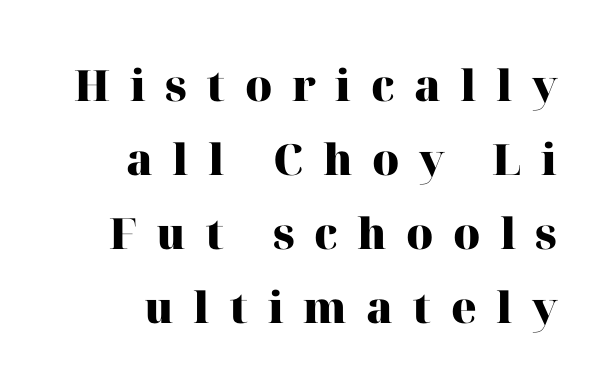
Q: Is the text bold? A: Yes.
Q: Is the text italic (slanted)? A: No, it is upright.
Q: Is the typeface a serif or a sans-serif typeface? A: Serif.
Q: Is the text underlined? A: No.
Q: Is the spacing between letters normal or unusually wide? A: Unusually wide.
Q: Width (condensed, normal, or wide)? A: Normal.
Q: Stroke contrast? A: High.
Q: x-height? A: Medium.
Q: Monospaced? A: No.
